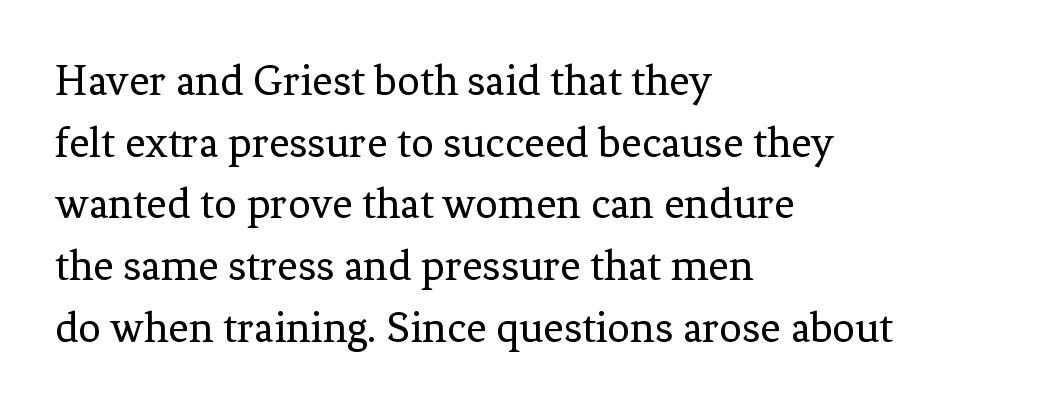
{"serif": "yes", "italic": "no", "bold": "no", "weight": "regular", "width": "normal", "stroke_contrast": "low", "x_height": "medium", "monospaced": "no", "underline": "no", "align": "left", "line_spacing": "normal", "line_spacing_ratio": 1.37, "letter_spacing": "normal", "letter_spacing_em": 0.0, "glyph_px": 45}
